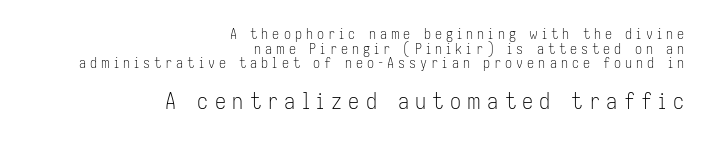
Q: Is the text bold? A: No.
Q: Is the text italic (slanted)? A: No, it is upright.
Q: Is the text underlined? A: No.
Q: How is the paragraph aligned? A: Right-aligned.
Q: Is the spacing between letters normal or unusually wide? A: Unusually wide.
Q: Is the spacing between lines tight, normal or loose? A: Tight.
Q: Which block of text is set in a larger size, the first (top) or the second (bottom)? A: The second (bottom) one.
